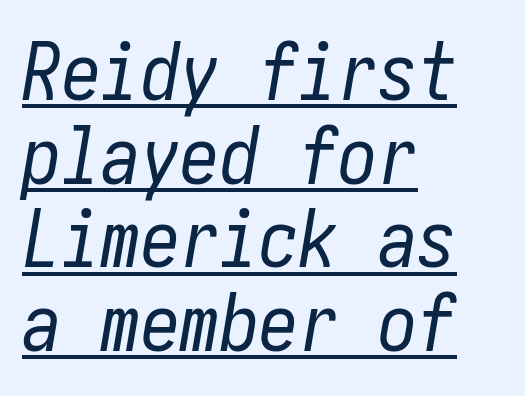
Q: Is the text bold? A: No.
Q: Is the text italic (slanted)? A: Yes, it leans right by about 10 degrees.
Q: Is the text underlined? A: Yes.
Q: How is the paragraph aligned? A: Left-aligned.
Q: Is the spacing between letters normal or unusually wide? A: Normal.
Q: Is the spacing between lines tight, normal or loose? A: Tight.
Q: Width (condensed, normal, or wide)? A: Condensed.
Q: Stroke contrast? A: Low.
Q: x-height? A: Medium.
